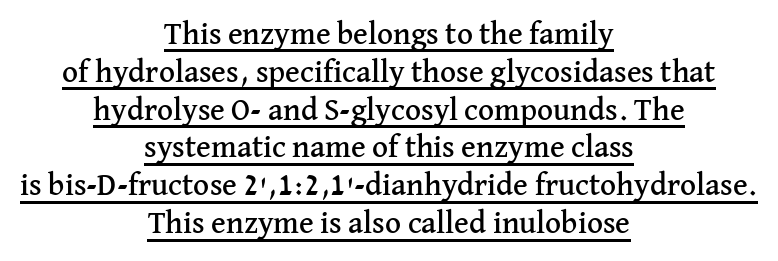
Q: Is the text italic (slanted)? A: No, it is upright.
Q: Is the typeface a serif or a sans-serif typeface? A: Serif.
Q: Is the text underlined? A: Yes.
Q: How is the paragraph aligned? A: Centered.
Q: Is the spacing between letters normal or unusually wide? A: Normal.
Q: Width (condensed, normal, or wide)? A: Normal.
Q: Stroke contrast? A: Medium.
Q: x-height? A: Medium.
Q: Monospaced? A: No.
